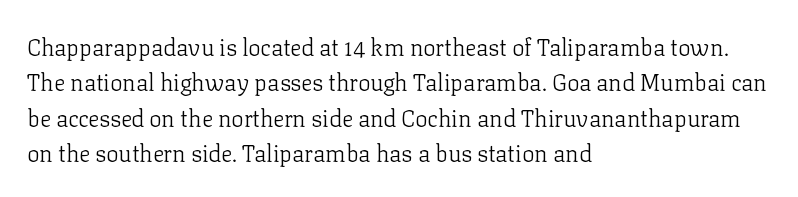
{"italic": "no", "bold": "no", "underline": "no", "align": "left", "line_spacing": "normal", "line_spacing_ratio": 1.54, "letter_spacing": "normal", "letter_spacing_em": 0.0, "glyph_px": 23}
